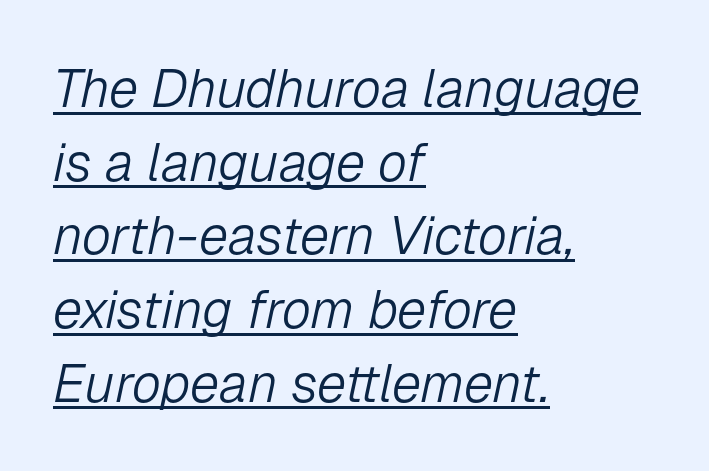
{"italic": "yes", "lean": "right", "slant_degrees": 12, "bold": "no", "weight": "light", "width": "normal", "stroke_contrast": "low", "x_height": "medium", "monospaced": "no", "underline": "yes", "align": "left", "line_spacing": "normal", "line_spacing_ratio": 1.39, "letter_spacing": "normal", "letter_spacing_em": 0.0, "glyph_px": 53}
